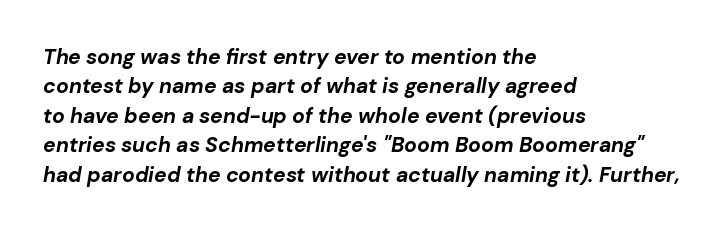
{"italic": "yes", "lean": "right", "slant_degrees": 10, "bold": "yes", "underline": "no", "align": "left", "line_spacing": "normal", "line_spacing_ratio": 1.4, "letter_spacing": "normal", "letter_spacing_em": 0.0, "glyph_px": 21}
